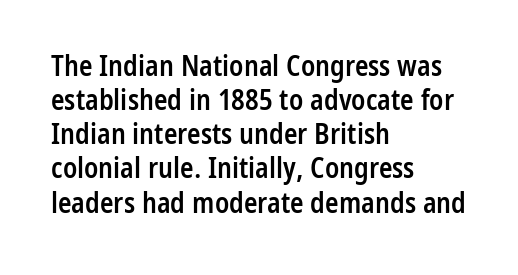
The image shows 28 px semibold, condensed sans-serif type, upright; set left-aligned, line spacing 1.22x, normal letter spacing, not underlined; low stroke contrast and a medium x-height.
